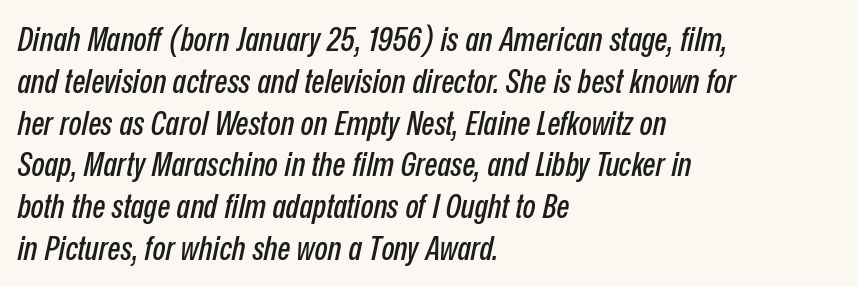
{"italic": "yes", "lean": "right", "slant_degrees": 12, "width": "condensed", "stroke_contrast": "low", "x_height": "medium", "monospaced": "no", "underline": "no", "align": "left", "line_spacing_ratio": 1.23, "letter_spacing": "normal", "letter_spacing_em": 0.0, "glyph_px": 34}
